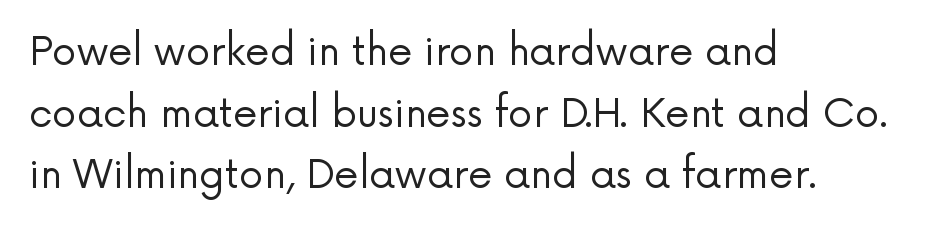
The image shows 39 px regular-weight sans-serif type, upright; set left-aligned, normal line spacing (1.58x), normal letter spacing, not underlined; low stroke contrast and a medium x-height.
